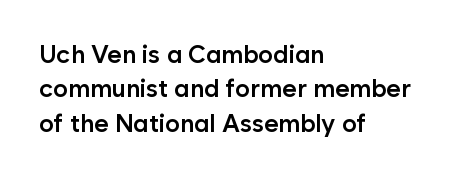
Q: Is the text bold? A: Semi-bold.
Q: Is the text italic (slanted)? A: No, it is upright.
Q: Is the text underlined? A: No.
Q: How is the paragraph aligned? A: Left-aligned.
Q: Is the spacing between letters normal or unusually wide? A: Normal.
Q: Is the spacing between lines tight, normal or loose? A: Normal.
